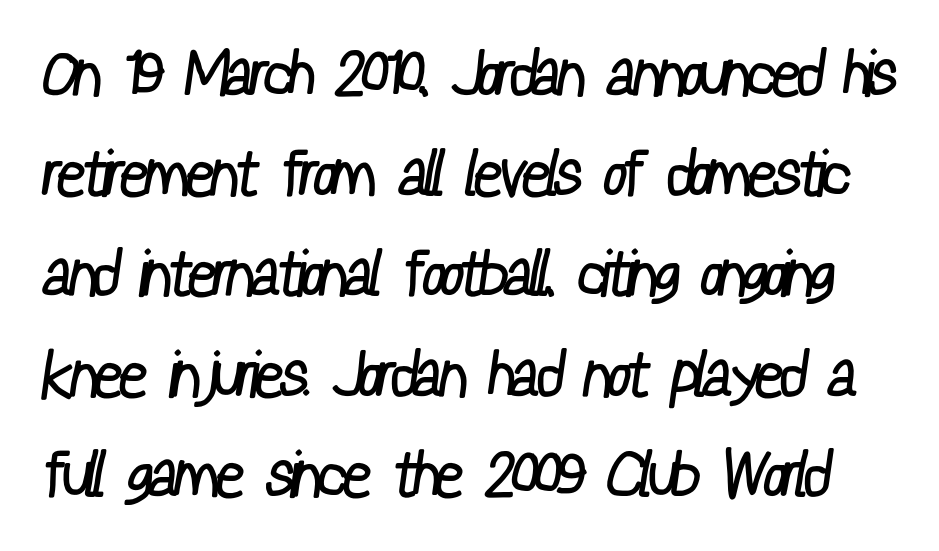
{"serif": "no", "bold": "no", "weight": "regular", "width": "condensed", "stroke_contrast": "low", "x_height": "medium", "monospaced": "no", "underline": "no", "line_spacing": "normal", "line_spacing_ratio": 1.59, "letter_spacing": "normal", "letter_spacing_em": 0.0, "glyph_px": 63}
